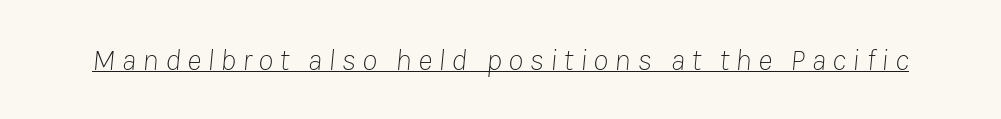
The image shows 31 px thin type, italic (leaning right); set unusually wide letter spacing (+0.2 em), underlined; low stroke contrast and a medium x-height.
